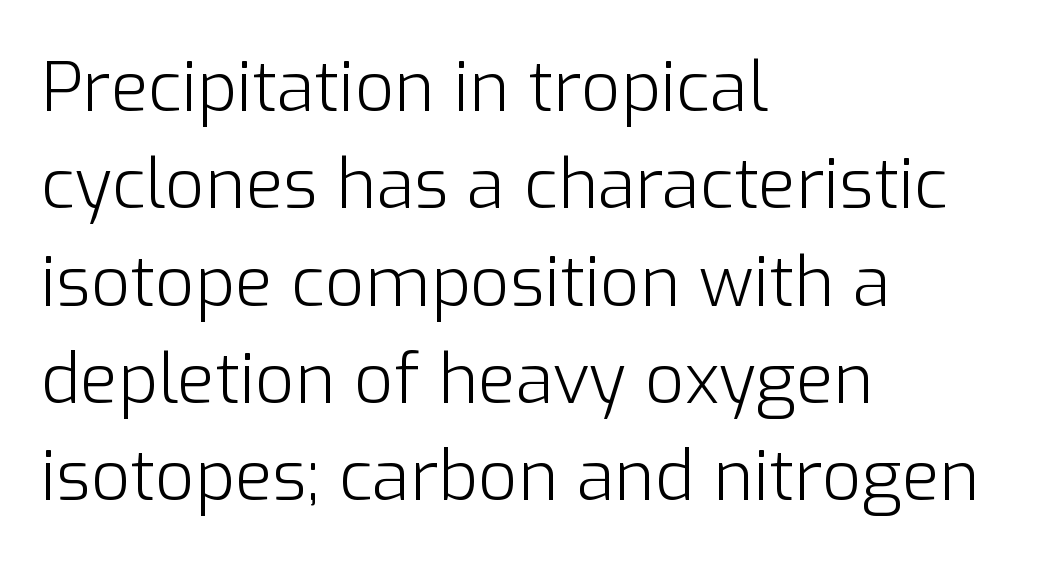
Q: Is the text bold? A: No.
Q: Is the text italic (slanted)? A: No, it is upright.
Q: Is the typeface a serif or a sans-serif typeface? A: Sans-serif.
Q: Is the text underlined? A: No.
Q: How is the paragraph aligned? A: Left-aligned.
Q: Is the spacing between letters normal or unusually wide? A: Normal.
Q: Is the spacing between lines tight, normal or loose? A: Normal.
Q: Width (condensed, normal, or wide)? A: Normal.
Q: Stroke contrast? A: Low.
Q: x-height? A: Medium.
Q: Monospaced? A: No.
